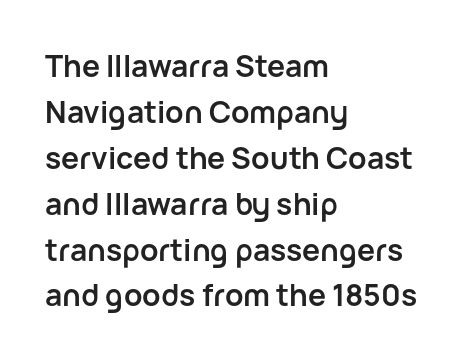
The image shows 30 px semibold sans-serif type, upright; set left-aligned, normal line spacing (1.53x), normal letter spacing, not underlined; low stroke contrast and a medium x-height.
